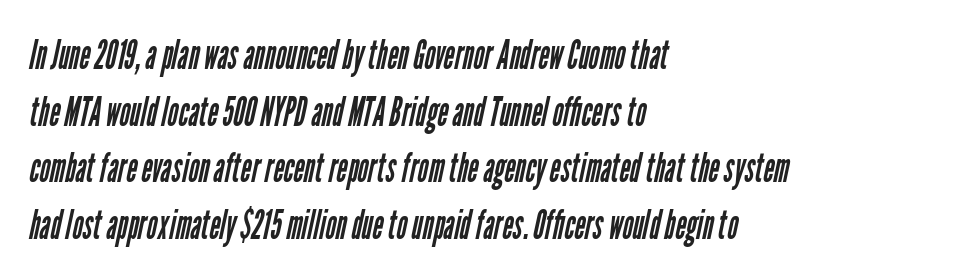
The image shows 41 px regular-weight, condensed sans-serif type; set left-aligned, normal line spacing (1.38x), normal letter spacing, not underlined; low stroke contrast and a medium x-height.
